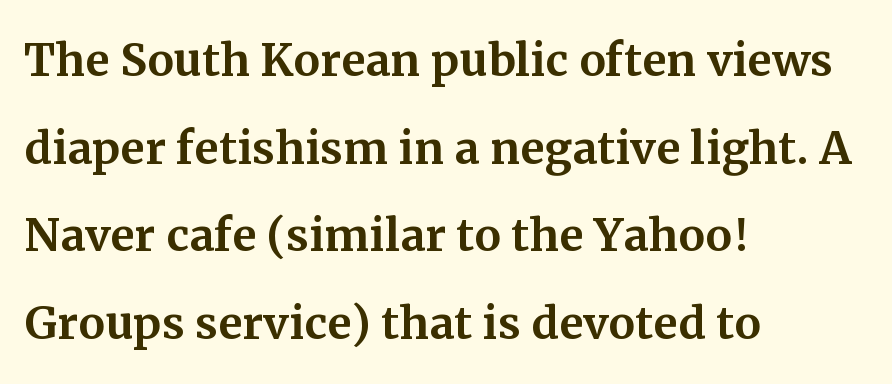
Letter spacing: default. Every stem runs plumb, perpendicular to the baseline. Typeset ragged right — the left edge is the straight one. Compared with typical paragraphs, the rows here are spaced about the same. Descenders are the only things crossing below the line. This sample has the flowing, uneven cadence of proportional lettering.
